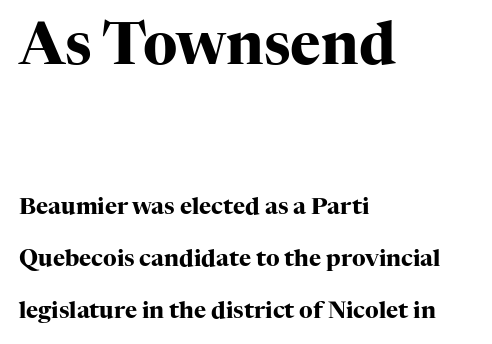
The image shows 58 px heavy serif type, upright; set left-aligned, loose line spacing (2.26x), normal letter spacing, not underlined; the first (top) block is 2.52x larger; high stroke contrast and a medium x-height.
